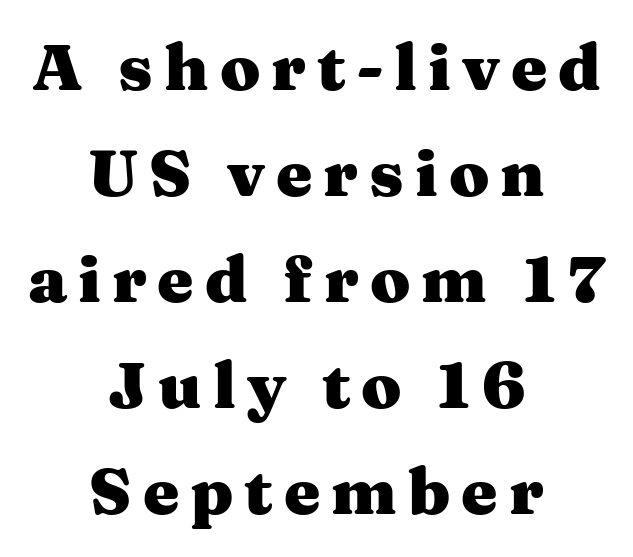
Q: Is the text bold? A: Yes.
Q: Is the text italic (slanted)? A: No, it is upright.
Q: Is the typeface a serif or a sans-serif typeface? A: Serif.
Q: Is the text underlined? A: No.
Q: How is the paragraph aligned? A: Centered.
Q: Is the spacing between lines tight, normal or loose? A: Normal.
Q: Width (condensed, normal, or wide)? A: Wide.
Q: Stroke contrast? A: Medium.
Q: x-height? A: Medium.
Q: Monospaced? A: No.
